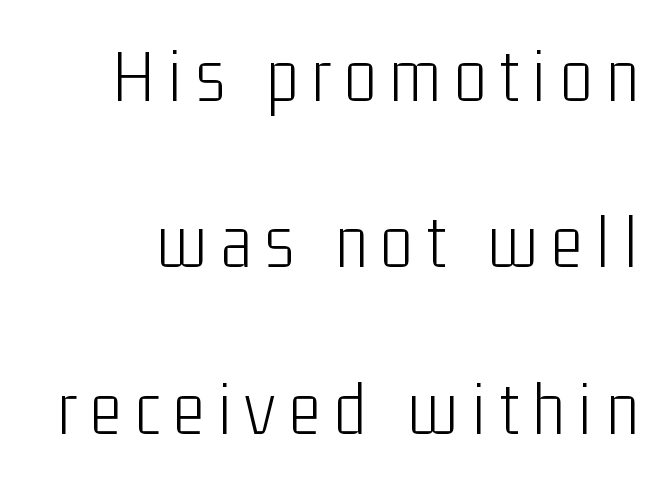
Q: Is the text bold? A: No.
Q: Is the text italic (slanted)? A: No, it is upright.
Q: Is the typeface a serif or a sans-serif typeface? A: Sans-serif.
Q: Is the text underlined? A: No.
Q: Is the spacing between lines tight, normal or loose? A: Loose.
Q: Width (condensed, normal, or wide)? A: Condensed.
Q: Stroke contrast? A: Low.
Q: x-height? A: Medium.
Q: Monospaced? A: No.
